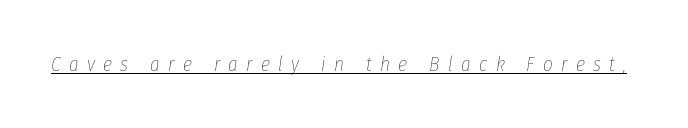
The cut favours lightness, reaching ordinary text weight at its darkest. The tracking reads as deliberately expanded to a designer's eye. Compared with undecorated copy, this sample adds a rule below the words. A typesetter would mark this as italic.
